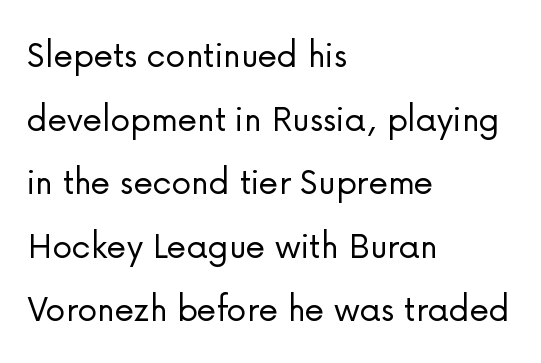
The passage shown is typed in a proportional face where columns would drift. Letters rest on an invisible, unmarked baseline. This sample uses plain, unmodified letter spacing. In terms of letterform style, serifs are entirely absent.
